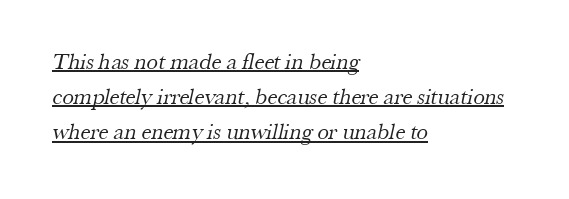
The image shows 23 px text type; set left-aligned, normal line spacing (1.53x), normal letter spacing, underlined.
